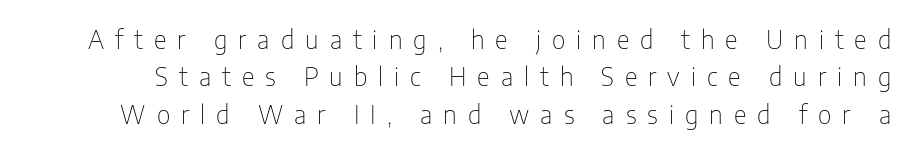
Does extra space separate the letters? Yes, quite a lot of it. Weight class: somewhere from thin through regular. Line spacing here is normal. Any mark beneath the type? The region is blank. If you drew a line through each stem, it would be perfectly vertical.
